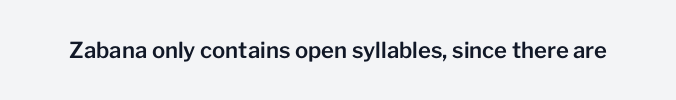
{"italic": "no", "underline": "no", "letter_spacing": "normal", "letter_spacing_em": 0.0, "glyph_px": 22}
